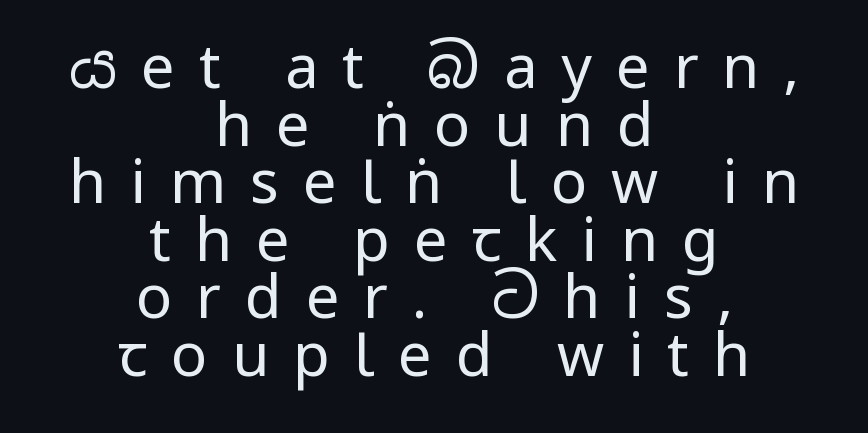
{"serif": "no", "italic": "no", "bold": "no", "weight": "regular", "width": "condensed", "stroke_contrast": "low", "underline": "no", "align": "center", "line_spacing": "tight", "line_spacing_ratio": 0.96, "letter_spacing": "wide", "letter_spacing_em": 0.4, "glyph_px": 60}
